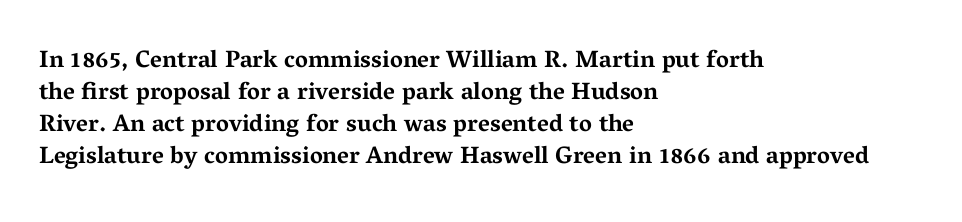
The image shows 24 px bold type, upright; set left-aligned, normal line spacing (1.34x), normal letter spacing, not underlined.
